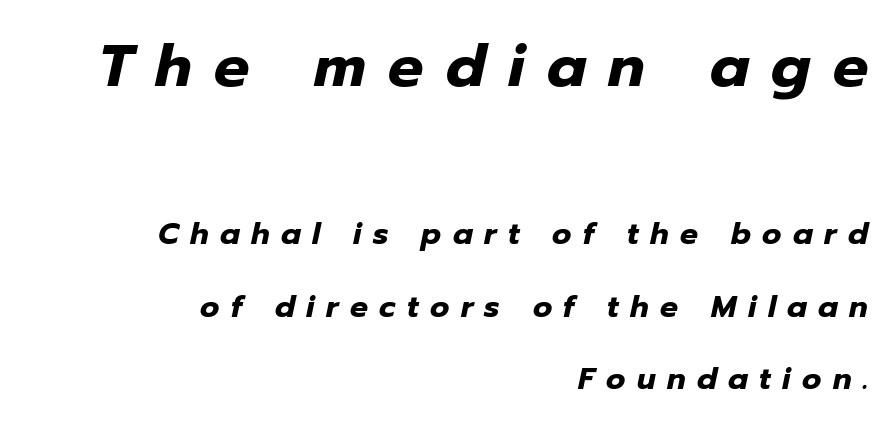
{"italic": "yes", "lean": "right", "slant_degrees": 12, "bold": "yes", "weight": "heavy", "width": "normal", "stroke_contrast": "low", "x_height": "medium", "monospaced": "no", "underline": "no", "align": "right", "line_spacing": "loose", "line_spacing_ratio": 2.42, "letter_spacing": "wide", "letter_spacing_em": 0.38, "larger_block": "first", "size_ratio": 1.97, "glyph_px": 59}
